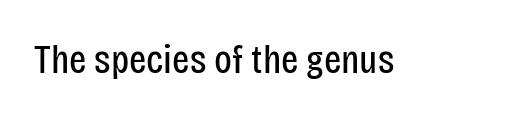
The image shows 41 px regular-weight, condensed sans-serif type, upright; set normal letter spacing, not underlined; low stroke contrast and a large x-height.
